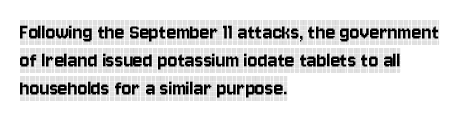
Here the glyphs are tracked normally, forming tight word shapes. The specimen omits any rule beneath the text block's lines. Vertical strokes here are truly vertical. The lines in this sample share a left origin and differ only in where they stop.
